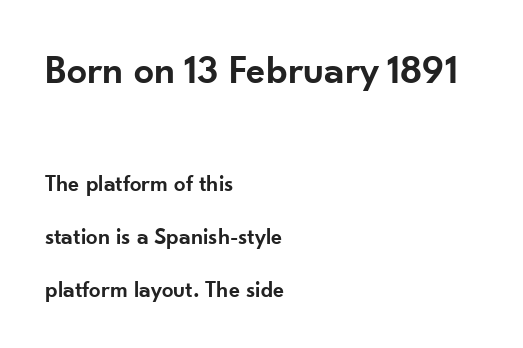
Scale decreases going downward across the two blocks. The passage shown is typed in a proportional face where columns would drift. Emphasis by weight is partial: semibold. The horizontal fit of the characters is conventional and even. The typesetter chose a ragged-right arrangement here.
